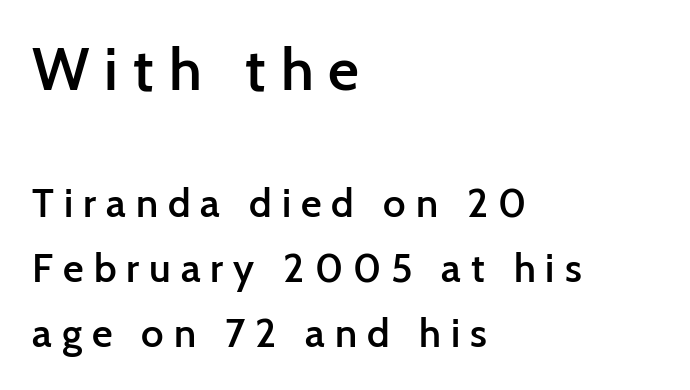
The image shows 60 px semibold sans-serif type, upright; set left-aligned, normal line spacing (1.63x), unusually wide letter spacing (+0.25 em), not underlined; the first (top) block is 1.5x larger; low stroke contrast and a medium x-height.
